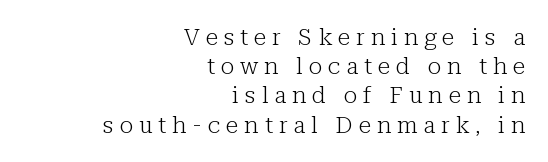
The image shows 23 px text type, upright; set right-aligned, normal line spacing (1.27x), unusually wide letter spacing (+0.26 em), not underlined.
